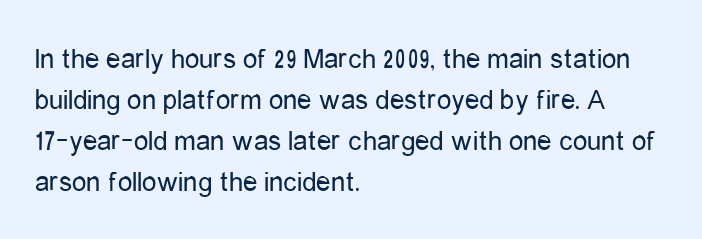
{"serif": "no", "italic": "no", "bold": "no", "weight": "regular", "width": "condensed", "stroke_contrast": "low", "x_height": "medium", "monospaced": "no", "underline": "no", "align": "left", "line_spacing": "normal", "line_spacing_ratio": 1.41, "letter_spacing": "normal", "letter_spacing_em": 0.0, "glyph_px": 29}
